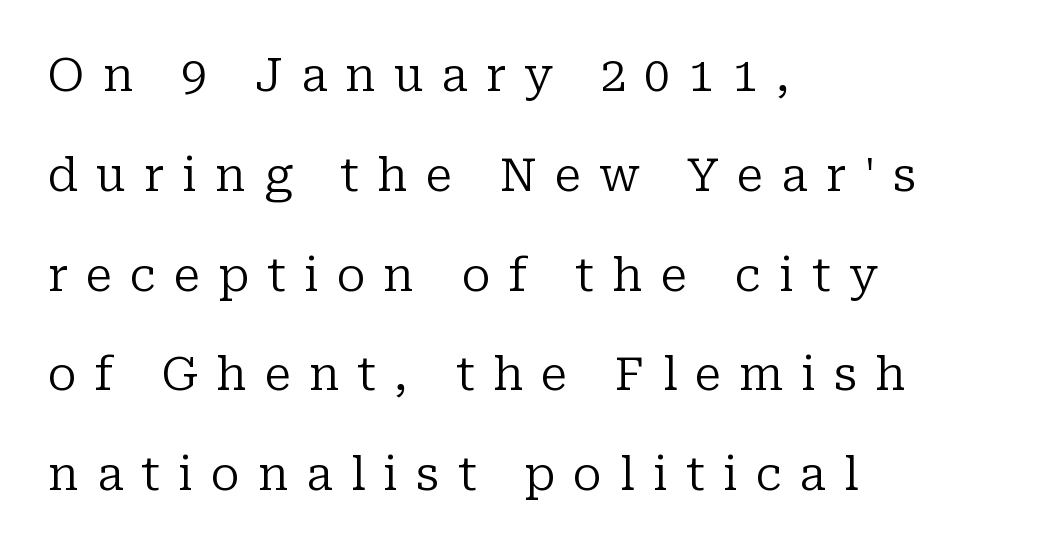
The image shows 46 px regular-weight serif type, upright; set left-aligned, loose line spacing (2.17x), unusually wide letter spacing (+0.39 em), not underlined; low stroke contrast and a medium x-height.
